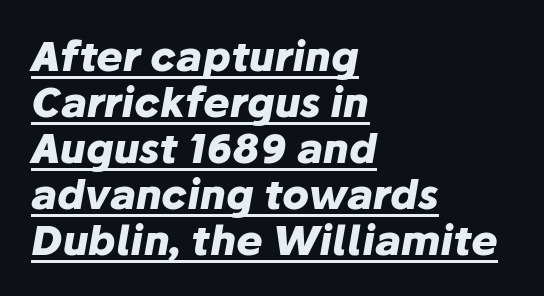
{"italic": "yes", "lean": "right", "slant_degrees": 10, "bold": "yes", "weight": "heavy", "width": "normal", "stroke_contrast": "low", "x_height": "medium", "monospaced": "no", "underline": "yes", "align": "left", "line_spacing": "tight", "line_spacing_ratio": 1.15, "letter_spacing": "normal", "letter_spacing_em": 0.0, "glyph_px": 40}
